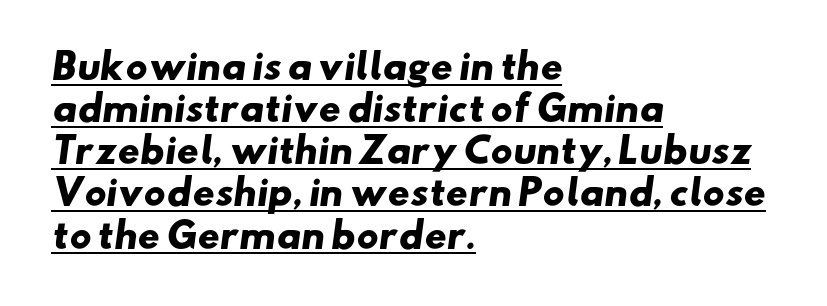
Q: Is the text bold? A: Yes.
Q: Is the typeface a serif or a sans-serif typeface? A: Sans-serif.
Q: Is the text underlined? A: Yes.
Q: How is the paragraph aligned? A: Left-aligned.
Q: Is the spacing between letters normal or unusually wide? A: Normal.
Q: Width (condensed, normal, or wide)? A: Wide.
Q: Stroke contrast? A: Low.
Q: x-height? A: Small.
Q: Monospaced? A: No.
